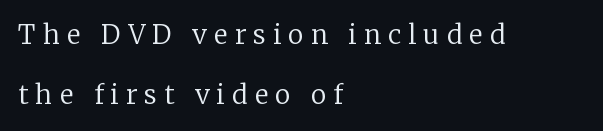
The image shows 26 px text type, upright; set left-aligned, loose line spacing (2.31x), unusually wide letter spacing (+0.28 em), not underlined.
